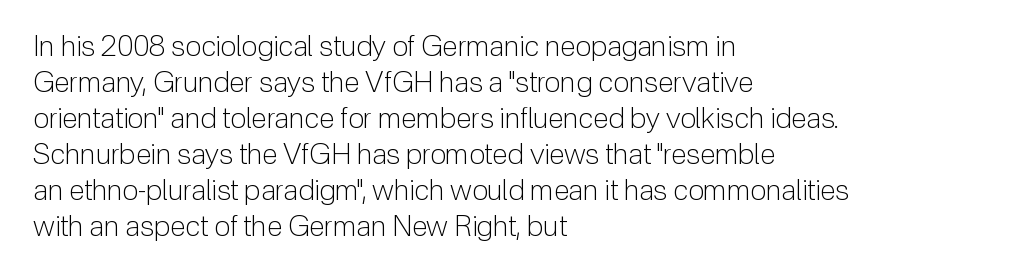
{"serif": "no", "italic": "no", "bold": "no", "weight": "light", "width": "normal", "stroke_contrast": "low", "x_height": "medium", "monospaced": "no", "underline": "no", "align": "left", "line_spacing_ratio": 1.24, "letter_spacing": "normal", "letter_spacing_em": 0.0, "glyph_px": 29}
